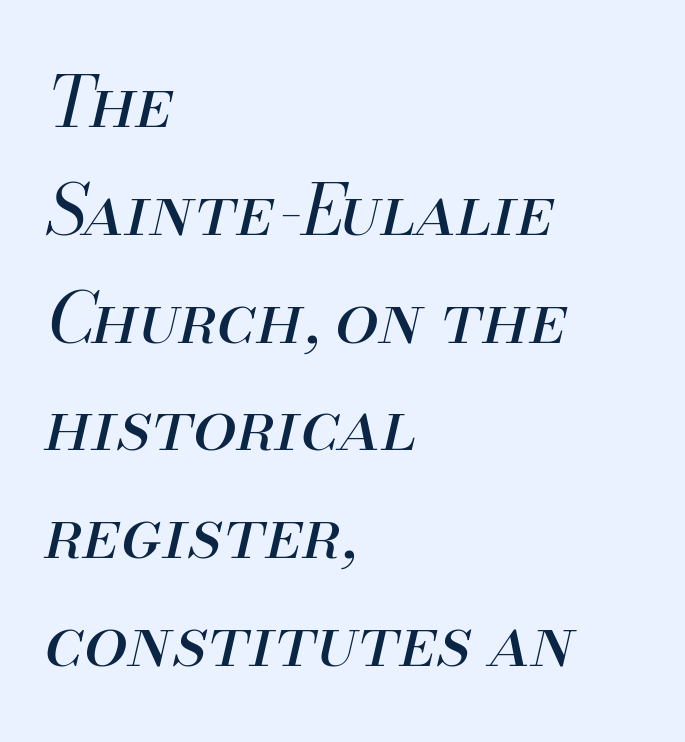
The passage shown is typed in a proportional face where columns would drift. Baseline-to-baseline distance is the conventional proportion of letter height. The axis of the letterforms is tilted away from vertical. How are the letters spaced? Ordinarily, with no added tracking. Nothing heavy about these letters — not bold at all.
